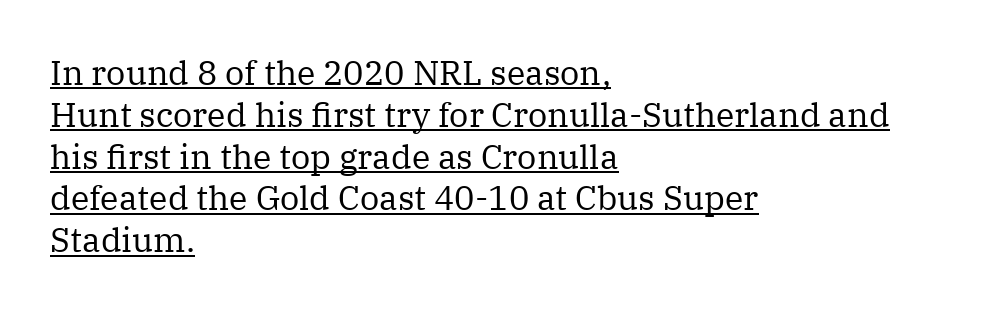
{"serif": "yes", "italic": "no", "bold": "no", "weight": "regular", "width": "normal", "stroke_contrast": "medium", "x_height": "medium", "monospaced": "no", "underline": "yes", "align": "left", "line_spacing_ratio": 1.23, "letter_spacing": "normal", "letter_spacing_em": 0.0, "glyph_px": 34}
